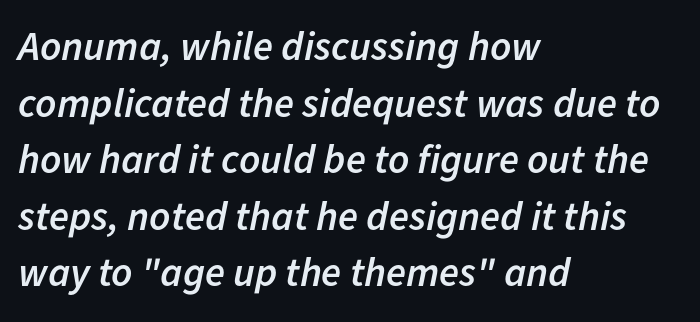
{"italic": "yes", "lean": "right", "slant_degrees": 11, "bold": "semi", "weight": "semibold", "width": "normal", "stroke_contrast": "low", "x_height": "medium", "monospaced": "no", "underline": "no", "align": "left", "line_spacing": "normal", "line_spacing_ratio": 1.38, "letter_spacing": "normal", "letter_spacing_em": 0.0, "glyph_px": 41}
